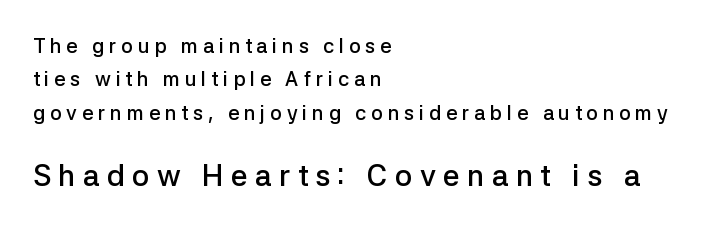
The image shows 30 px semibold sans-serif type, upright; set left-aligned, normal line spacing (1.67x), unusually wide letter spacing (+0.24 em), not underlined; the second (bottom) block is 1.5x larger; low stroke contrast and a medium x-height.
